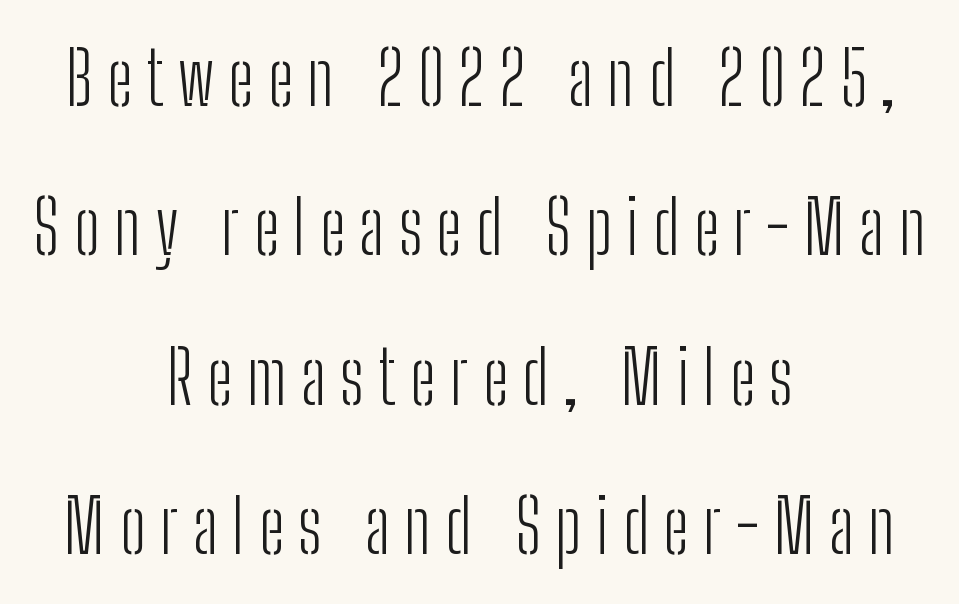
{"serif": "no", "italic": "no", "bold": "no", "weight": "light", "width": "condensed", "stroke_contrast": "low", "x_height": "medium", "monospaced": "no", "underline": "no", "align": "center", "line_spacing": "loose", "line_spacing_ratio": 2.02, "glyph_px": 74}
